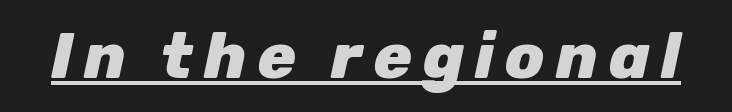
Q: Is the text bold? A: Yes.
Q: Is the text italic (slanted)? A: Yes, it leans right by about 12 degrees.
Q: Is the text underlined? A: Yes.
Q: Width (condensed, normal, or wide)? A: Normal.
Q: Stroke contrast? A: Low.
Q: x-height? A: Medium.
Q: Monospaced? A: No.
